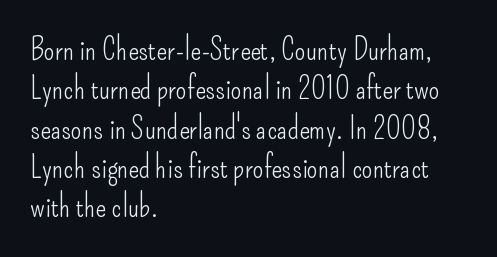
{"serif": "no", "italic": "no", "bold": "no", "weight": "light", "width": "condensed", "stroke_contrast": "low", "x_height": "small", "monospaced": "no", "underline": "no", "align": "left", "line_spacing": "normal", "line_spacing_ratio": 1.27, "letter_spacing": "normal", "letter_spacing_em": 0.0, "glyph_px": 31}
